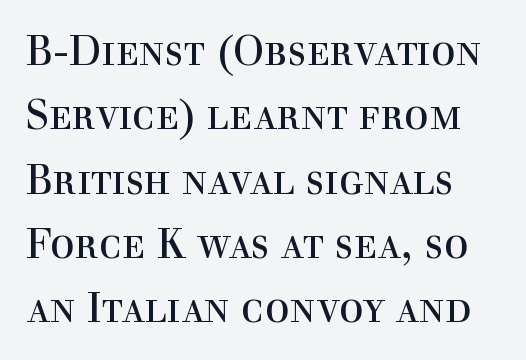
The image shows 41 px regular-weight serif type, upright; set normal line spacing (1.57x), normal letter spacing, not underlined; a medium x-height.
